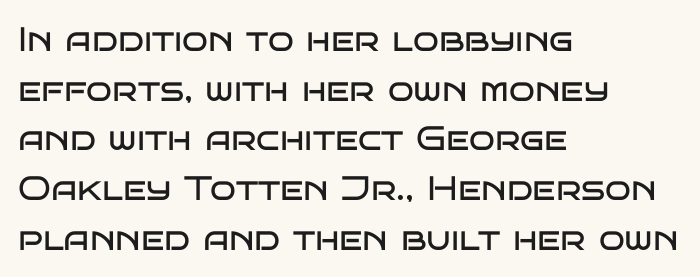
{"serif": "no", "italic": "no", "bold": "no", "weight": "regular", "width": "wide", "stroke_contrast": "low", "x_height": "large", "monospaced": "no", "underline": "no", "align": "left", "line_spacing": "normal", "line_spacing_ratio": 1.46, "letter_spacing": "normal", "letter_spacing_em": 0.0, "glyph_px": 34}
